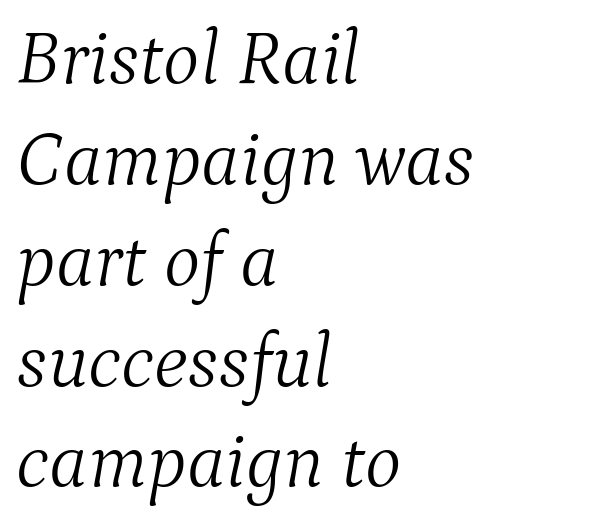
The image shows 77 px light serif type, italic (leaning right); set left-aligned, normal line spacing (1.31x), normal letter spacing, not underlined; medium stroke contrast and a medium x-height.
